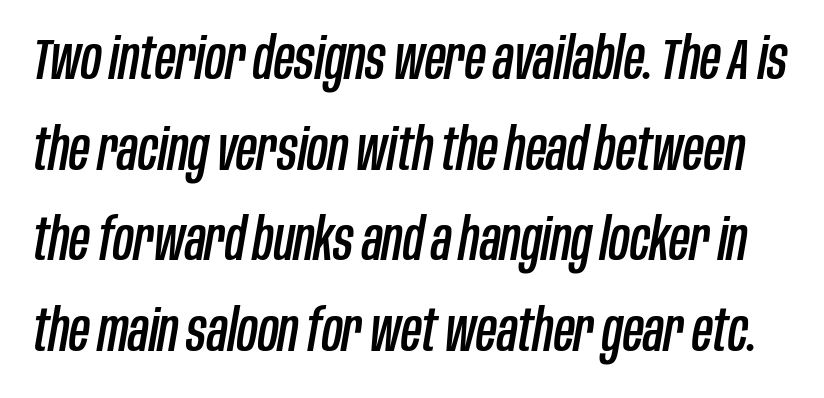
The image shows 57 px condensed type, italic (leaning right); set normal line spacing (1.59x), normal letter spacing, not underlined; low stroke contrast and a large x-height.
